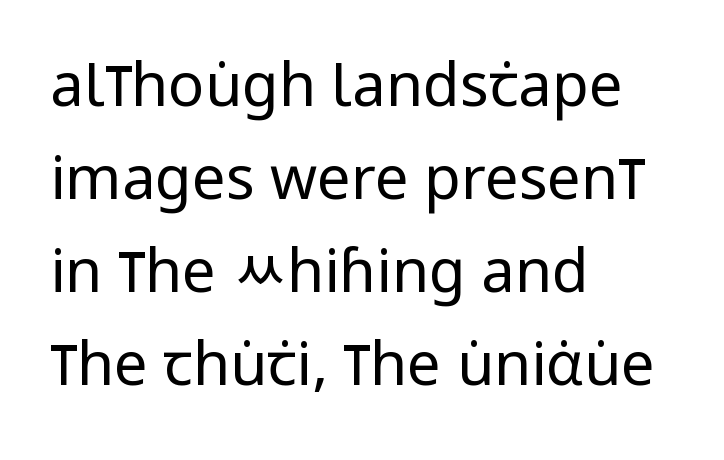
{"serif": "no", "italic": "no", "bold": "no", "weight": "regular", "width": "condensed", "stroke_contrast": "low", "x_height": "large", "monospaced": "no", "underline": "no", "align": "left", "line_spacing": "normal", "line_spacing_ratio": 1.55, "letter_spacing": "normal", "letter_spacing_em": 0.0, "glyph_px": 60}
